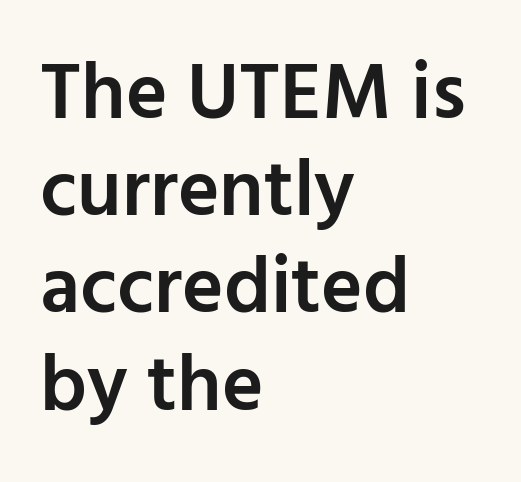
{"serif": "no", "italic": "no", "bold": "semi", "weight": "semibold", "width": "normal", "stroke_contrast": "low", "x_height": "medium", "monospaced": "no", "underline": "no", "align": "left", "line_spacing_ratio": 1.23, "letter_spacing": "normal", "letter_spacing_em": 0.0, "glyph_px": 79}
